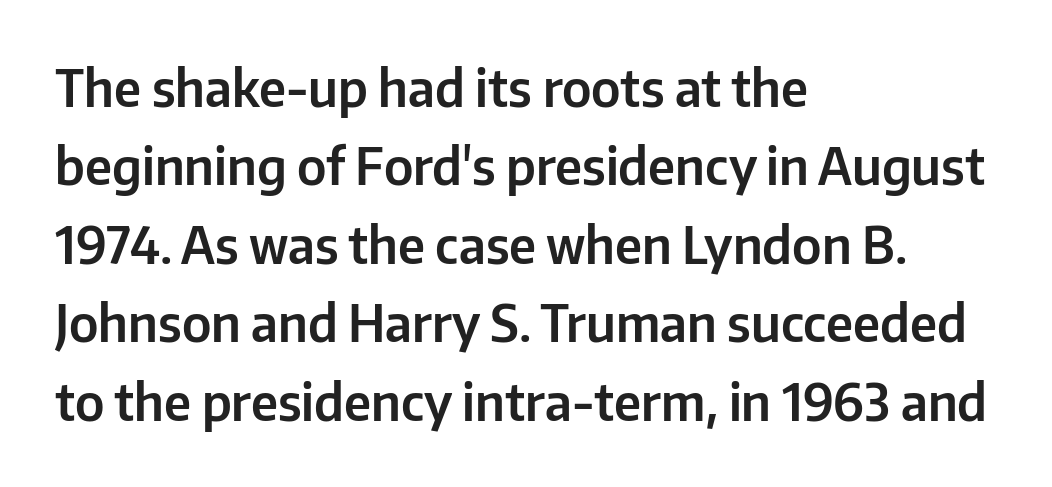
Q: Is the text italic (slanted)? A: No, it is upright.
Q: Is the typeface a serif or a sans-serif typeface? A: Sans-serif.
Q: Is the text underlined? A: No.
Q: How is the paragraph aligned? A: Left-aligned.
Q: Is the spacing between letters normal or unusually wide? A: Normal.
Q: Is the spacing between lines tight, normal or loose? A: Normal.
Q: Width (condensed, normal, or wide)? A: Normal.
Q: Stroke contrast? A: Low.
Q: x-height? A: Medium.
Q: Monospaced? A: No.
